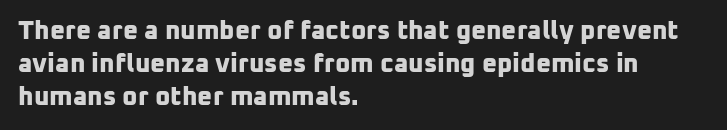
Q: Is the text bold? A: Yes.
Q: Is the text underlined? A: No.
Q: How is the paragraph aligned? A: Left-aligned.
Q: Is the spacing between letters normal or unusually wide? A: Normal.
Q: Is the spacing between lines tight, normal or loose? A: Normal.
